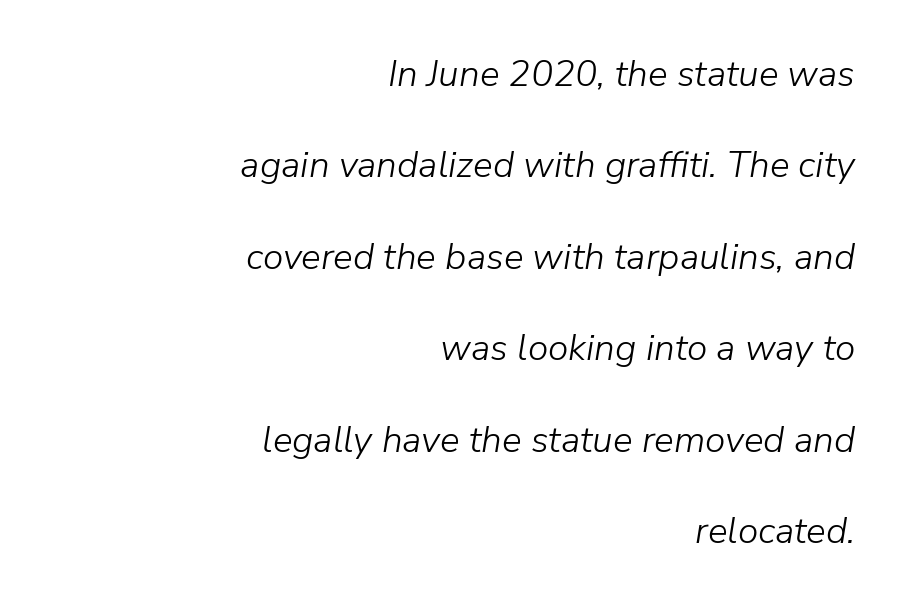
A great deal of white space separates one row of letters from the next. Heaviness? Minimal to ordinary, like unemphasized prose. Is this a fixed-width face? No — the glyphs have proportional, varying widths. Check the space under the baseline: it is left empty. Quick note: italic.
